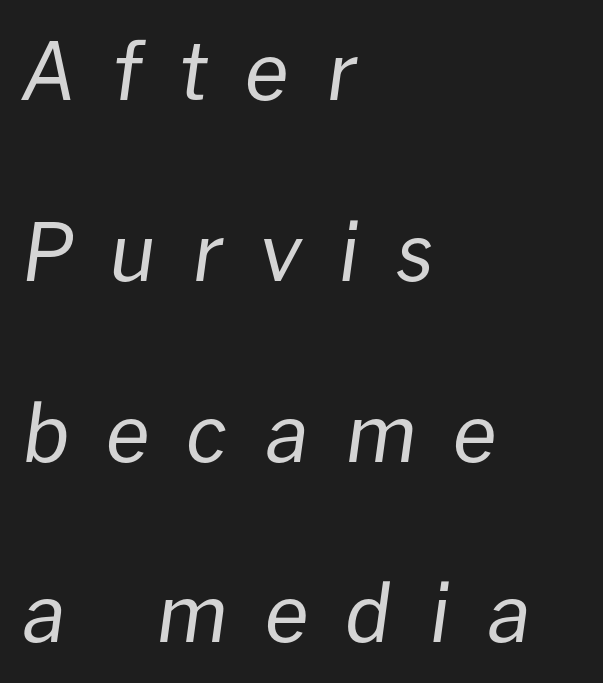
Honestly, there is no underline to notice here at all. Each word looks stretched out because of the extra space between its letters. The face used here has a pronounced slope to its letters. The text block is weighted toward the left margin, trailing off unevenly rightward.
